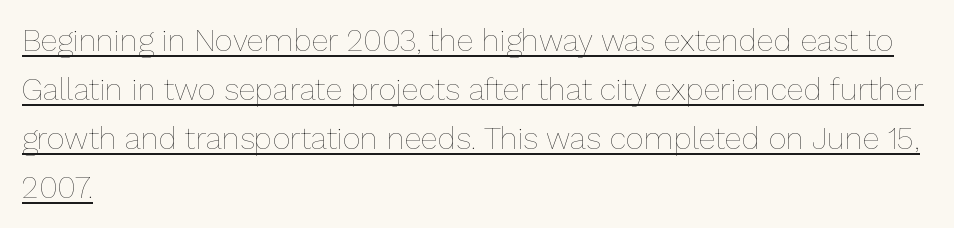
Glyph-to-glyph distance matches everyday printed text. Summary of weight: not heavy and not bold. A normal amount of white space separates one row of letters from the next. The lettering is marked with a stroke running underneath it.
